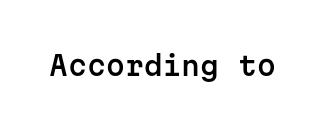
This rendering leaves character spacing at its baseline value. Has an underline been added? It has not. No italicization has been applied; the sample stays upright.
